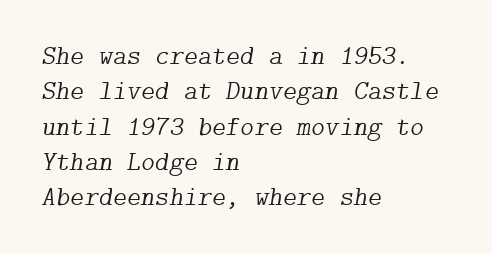
Q: Is the text bold? A: No.
Q: Is the text italic (slanted)? A: Yes, it leans right by about 9 degrees.
Q: Is the text underlined? A: No.
Q: How is the paragraph aligned? A: Left-aligned.
Q: Is the spacing between letters normal or unusually wide? A: Normal.
Q: Is the spacing between lines tight, normal or loose? A: Normal.
